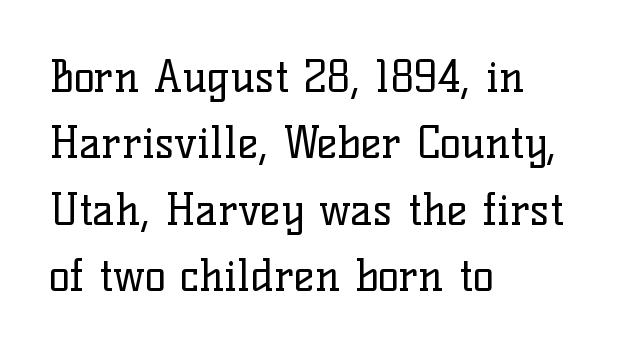
The image shows 44 px regular-weight serif type, upright; set left-aligned, normal line spacing (1.51x), normal letter spacing, not underlined; low stroke contrast and a medium x-height.
